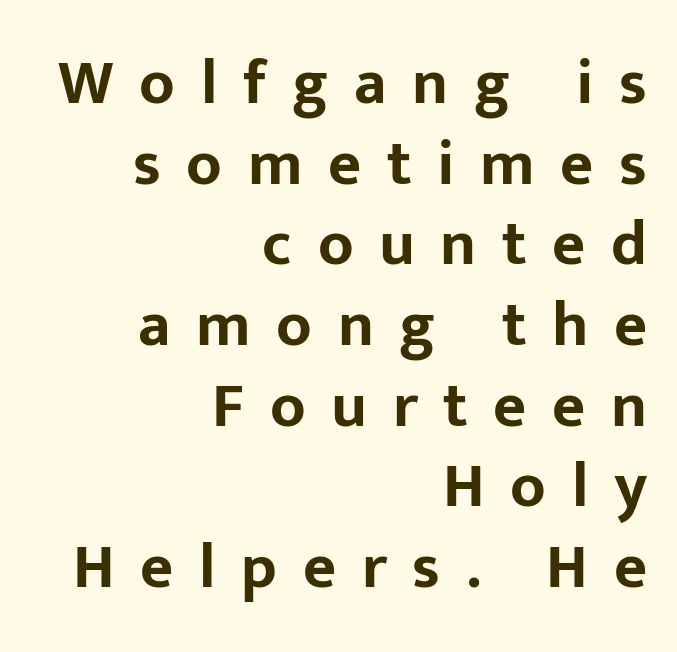
This block has exactly the height ordinary leading produces. The font family rendered here belongs to the sans-serif group. A roman cut, with each character standing at attention. Observe the wide spacing: letters keep a clear distance from each other.
